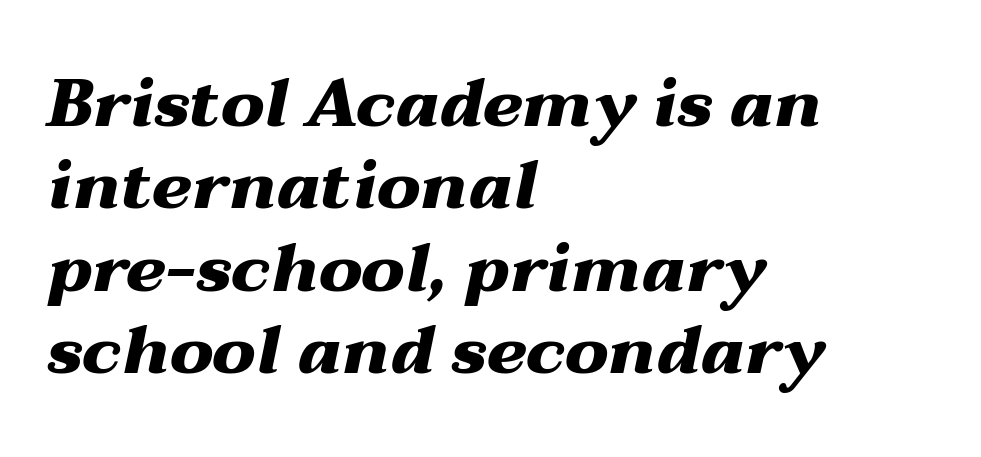
There's an unmistakable incline to the writing here. Does the copy run flush right? No — it runs flush left. Think of a printed novel: that variable character pitch is what you see here. What stands out about the letter spacing? Nothing — it is the standard amount.
